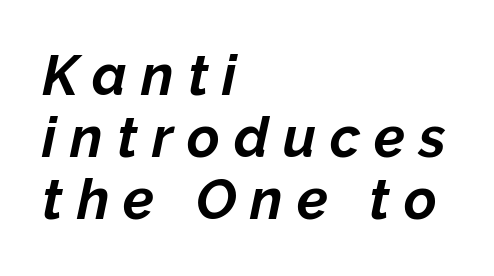
{"italic": "yes", "lean": "right", "slant_degrees": 12, "bold": "yes", "weight": "bold", "width": "normal", "stroke_contrast": "low", "x_height": "medium", "monospaced": "no", "underline": "no", "align": "left", "line_spacing": "tight", "line_spacing_ratio": 1.11, "letter_spacing": "wide", "letter_spacing_em": 0.25, "glyph_px": 56}
